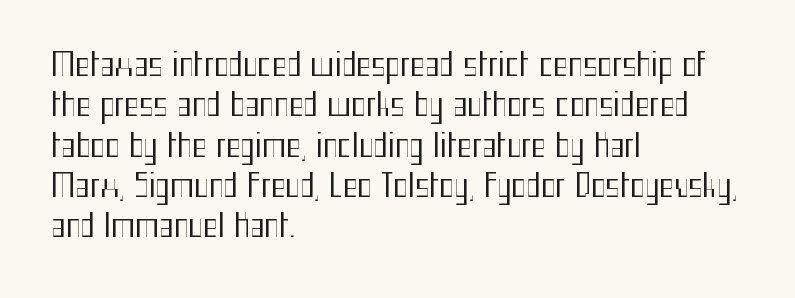
The image shows 31 px regular-weight, condensed sans-serif type, upright; set left-aligned, normal line spacing (1.3x), normal letter spacing, not underlined; medium stroke contrast and a medium x-height.
